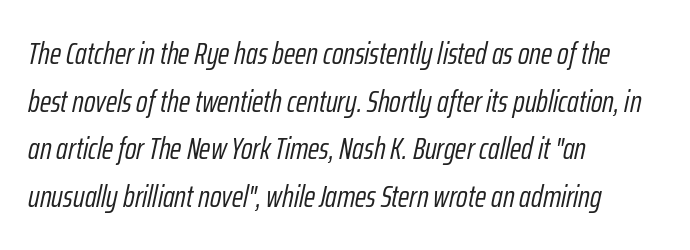
{"italic": "yes", "lean": "right", "slant_degrees": 12, "bold": "no", "weight": "light", "width": "condensed", "stroke_contrast": "low", "x_height": "medium", "monospaced": "no", "underline": "no", "align": "left", "line_spacing": "normal", "line_spacing_ratio": 1.54, "letter_spacing": "normal", "letter_spacing_em": 0.0, "glyph_px": 31}
